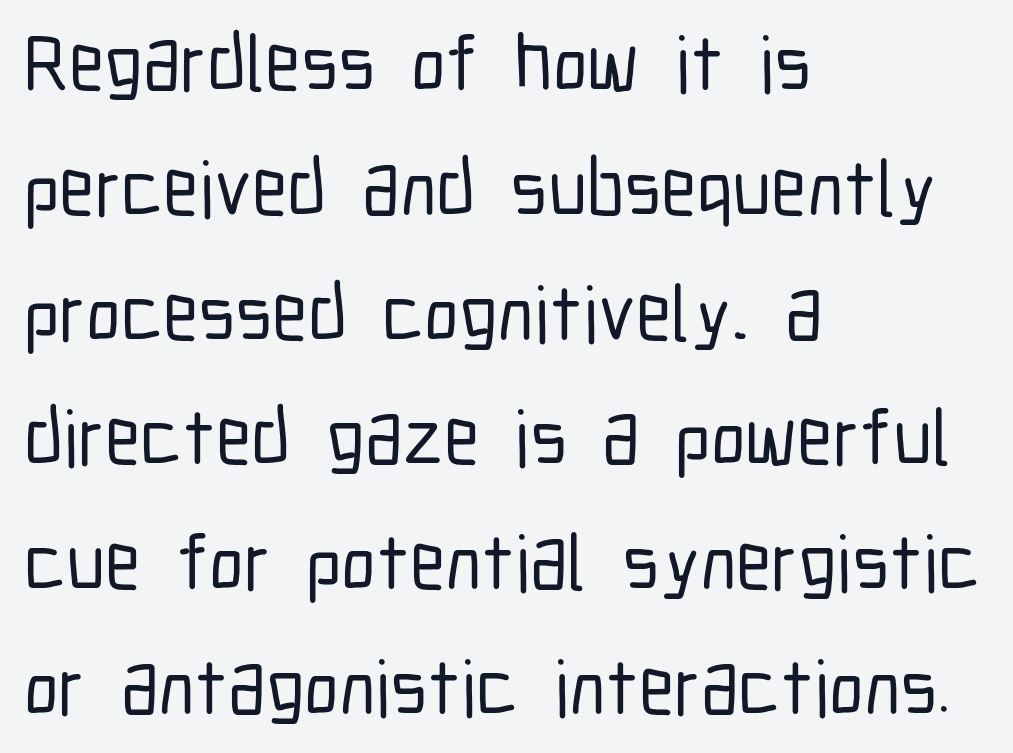
{"serif": "no", "italic": "no", "width": "condensed", "stroke_contrast": "low", "x_height": "medium", "monospaced": "no", "underline": "no", "align": "left", "line_spacing": "normal", "line_spacing_ratio": 1.58, "letter_spacing": "normal", "letter_spacing_em": 0.0, "glyph_px": 79}
